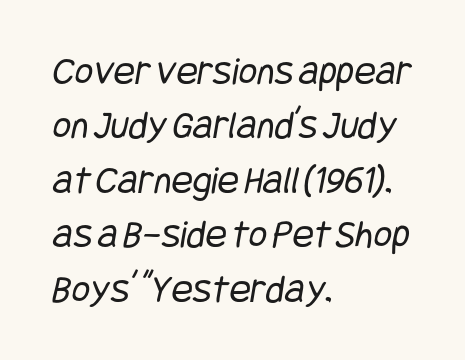
The image shows 40 px regular-weight, condensed sans-serif type; set left-aligned, normal line spacing (1.36x), normal letter spacing, not underlined; low stroke contrast and a large x-height.
